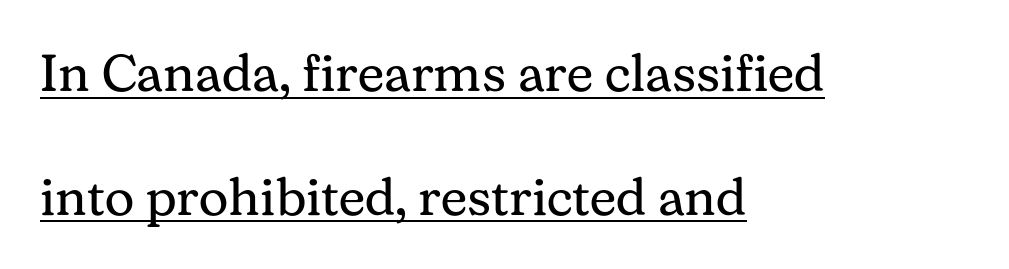
The image shows 52 px regular-weight serif type, upright; set left-aligned, loose line spacing (2.38x), normal letter spacing, underlined; medium stroke contrast and a medium x-height.
